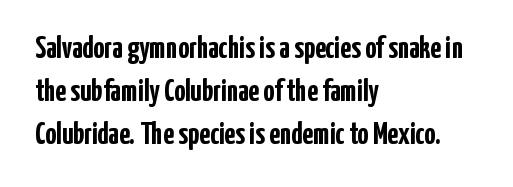
The image shows 31 px semibold, condensed sans-serif type, upright; set left-aligned, normal line spacing (1.39x), normal letter spacing, not underlined; low stroke contrast and a medium x-height.
